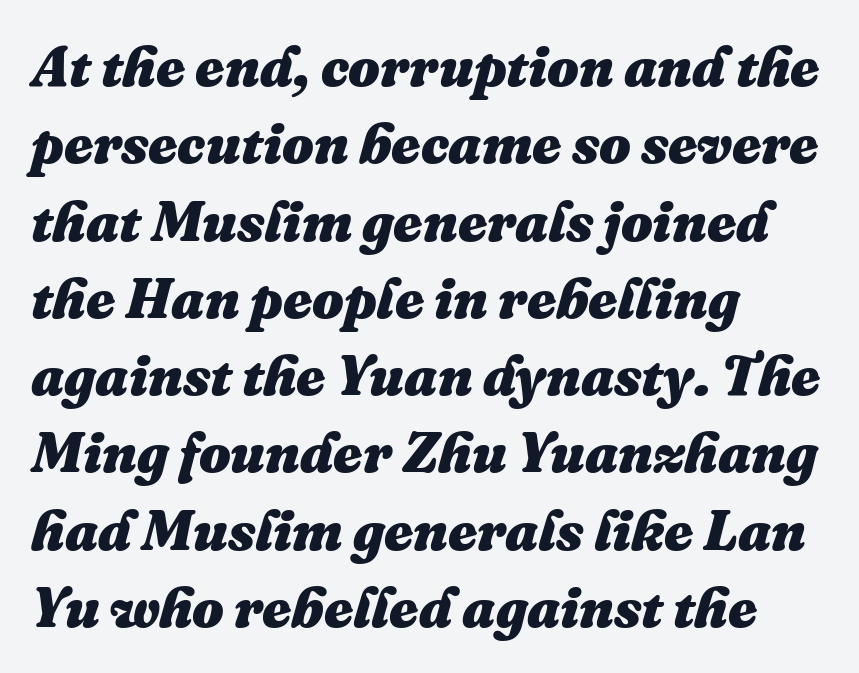
The image shows 56 px heavy type, italic (leaning right); set left-aligned, normal line spacing (1.38x), normal letter spacing, not underlined; medium stroke contrast and a medium x-height.
